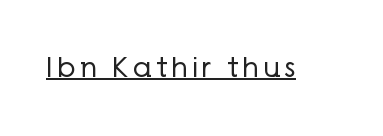
{"serif": "no", "italic": "no", "bold": "no", "weight": "regular", "width": "normal", "stroke_contrast": "low", "x_height": "medium", "monospaced": "no", "underline": "yes", "glyph_px": 28}
